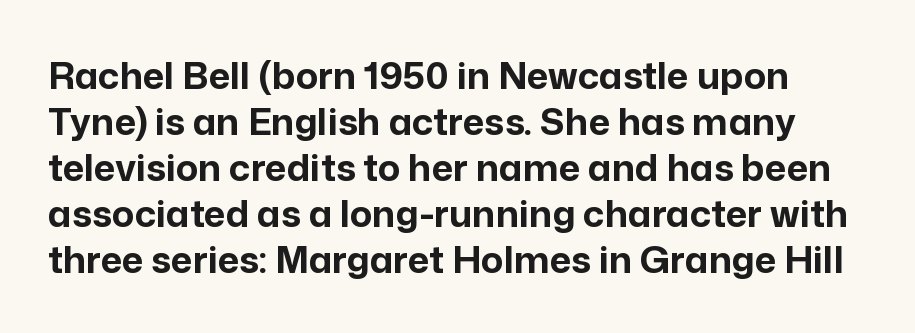
The image shows 37 px bold sans-serif type, upright; set line spacing 1.24x, normal letter spacing, not underlined; low stroke contrast and a medium x-height.
